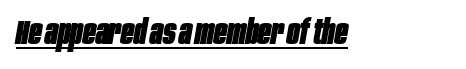
{"italic": "yes", "lean": "right", "slant_degrees": 10, "bold": "yes", "weight": "heavy", "width": "condensed", "stroke_contrast": "low", "x_height": "large", "monospaced": "no", "underline": "yes", "letter_spacing": "normal", "letter_spacing_em": 0.0, "glyph_px": 34}
